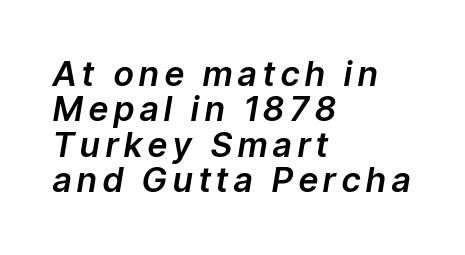
The passage shown leans; its letterforms are oblique. Horizontal bands of white between lines are thin slivers. Here the designer chose a conventional face with non-uniform glyph widths. Caption: multi-line text, flush left, ragged right. The gap between lines stays unmarked.
